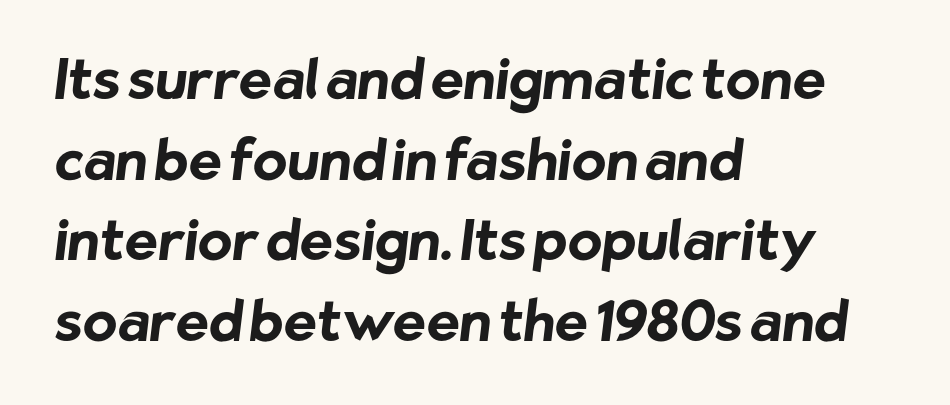
{"serif": "no", "bold": "yes", "weight": "bold", "width": "normal", "stroke_contrast": "low", "x_height": "medium", "monospaced": "no", "underline": "no", "align": "left", "line_spacing": "normal", "line_spacing_ratio": 1.44, "letter_spacing": "normal", "letter_spacing_em": 0.0, "glyph_px": 56}
